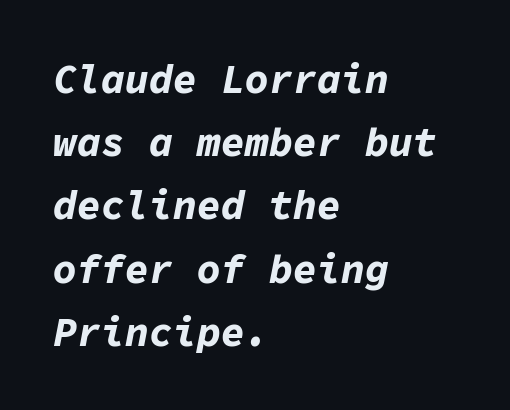
{"italic": "yes", "lean": "right", "slant_degrees": 11, "bold": "yes", "weight": "bold", "width": "normal", "stroke_contrast": "low", "x_height": "medium", "monospaced": "yes", "underline": "no", "align": "left", "line_spacing": "normal", "line_spacing_ratio": 1.58, "letter_spacing": "normal", "letter_spacing_em": 0.0, "glyph_px": 40}
